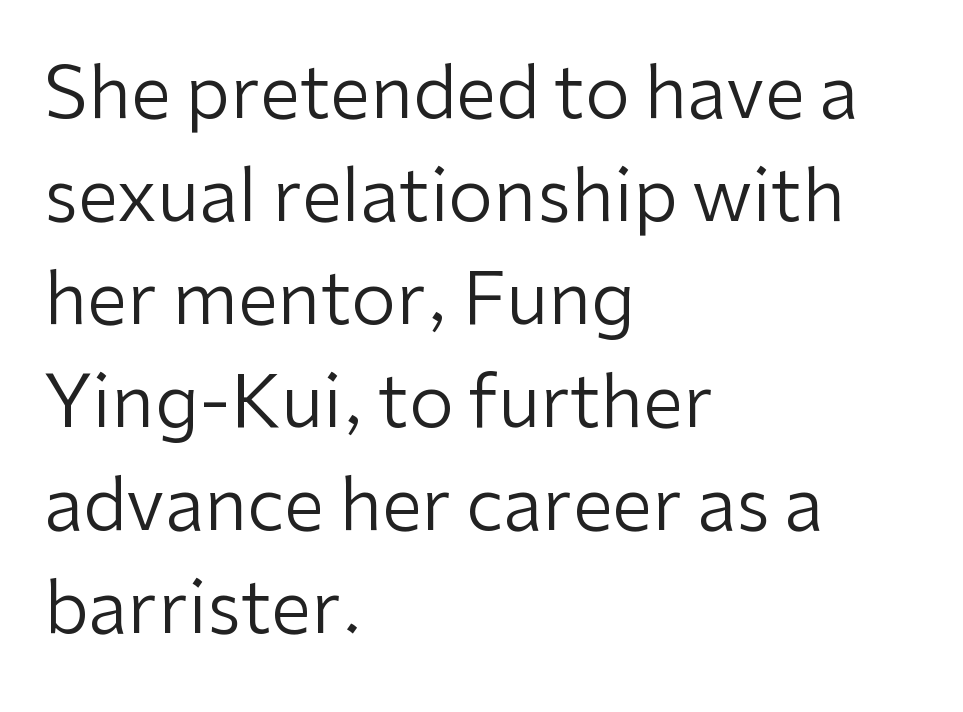
The face used here is proportionally spaced, like ordinary book or web type. The font's upright variant was chosen for this text. Left-aligned paragraph, ragged on the right. This block has exactly the height ordinary leading produces. Words float on clear page, feet unadorned.
